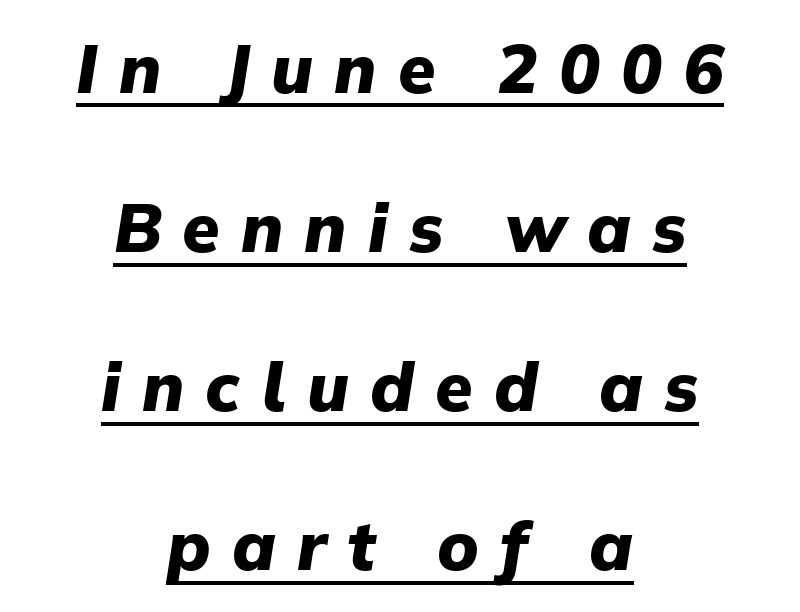
The passage shown is emphatically bold. One-word summary of the alignment: center. Emphasis-style slanted type is in use. Underlined type. Does extra space separate the letters? Yes, quite a lot of it.
